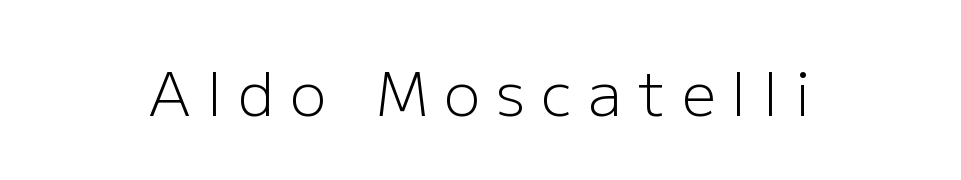
{"serif": "no", "italic": "no", "bold": "no", "weight": "light", "width": "normal", "stroke_contrast": "low", "x_height": "medium", "monospaced": "no", "underline": "no", "letter_spacing": "wide", "letter_spacing_em": 0.27, "glyph_px": 60}
